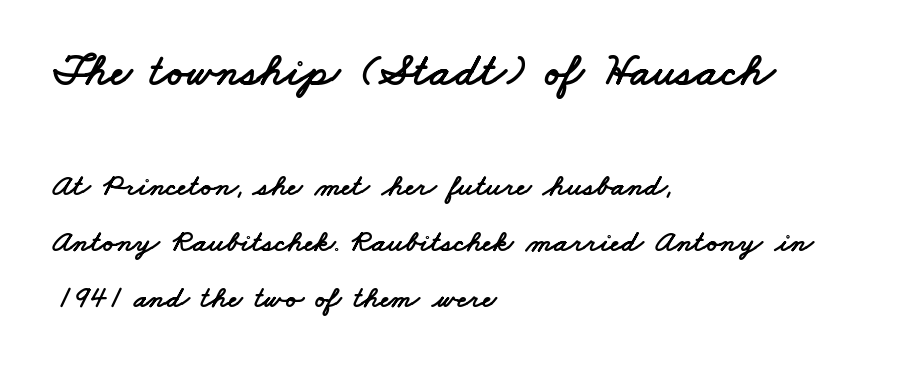
{"serif": "no", "width": "wide", "stroke_contrast": "low", "x_height": "small", "monospaced": "no", "underline": "no", "align": "left", "line_spacing_ratio": 1.81, "letter_spacing": "normal", "letter_spacing_em": 0.0, "larger_block": "first", "size_ratio": 1.48, "glyph_px": 46}
